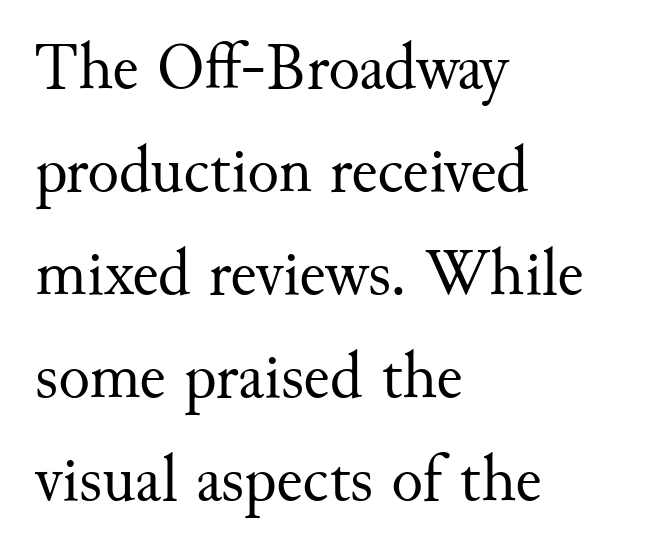
The image shows 66 px regular-weight serif type, upright; set left-aligned, normal line spacing (1.56x), normal letter spacing, not underlined; medium stroke contrast and a small x-height.
